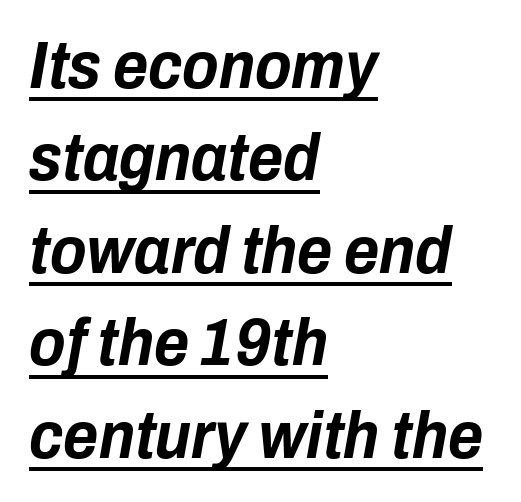
In designer terms, the underline attribute is active on this setting. Weight check: bold — yes, fully. Casual observation: everything's shoved over to the left. The rendering uses a moderate line-height, typical for paragraphs. The axis of the letterforms is tilted away from vertical.
